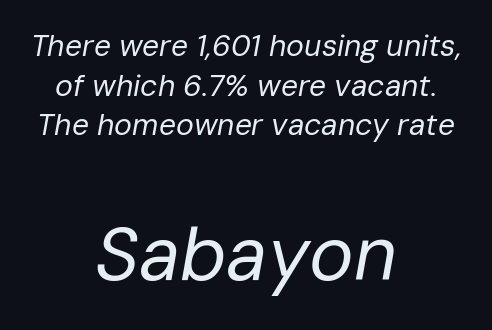
The image shows 75 px regular-weight type, italic (leaning right); set centered, normal line spacing (1.32x), normal letter spacing, not underlined; the second (bottom) block is 2.5x larger; low stroke contrast and a medium x-height.
